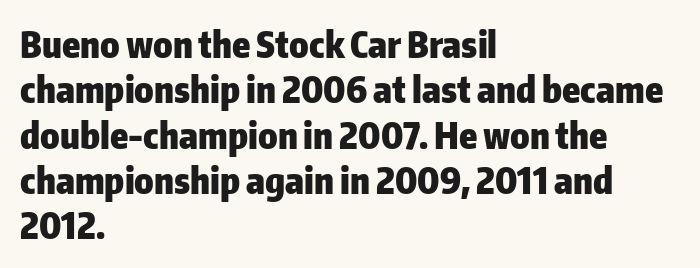
The image shows 36 px heavy sans-serif type, upright; set left-aligned, normal line spacing (1.26x), normal letter spacing, not underlined; low stroke contrast and a medium x-height.
